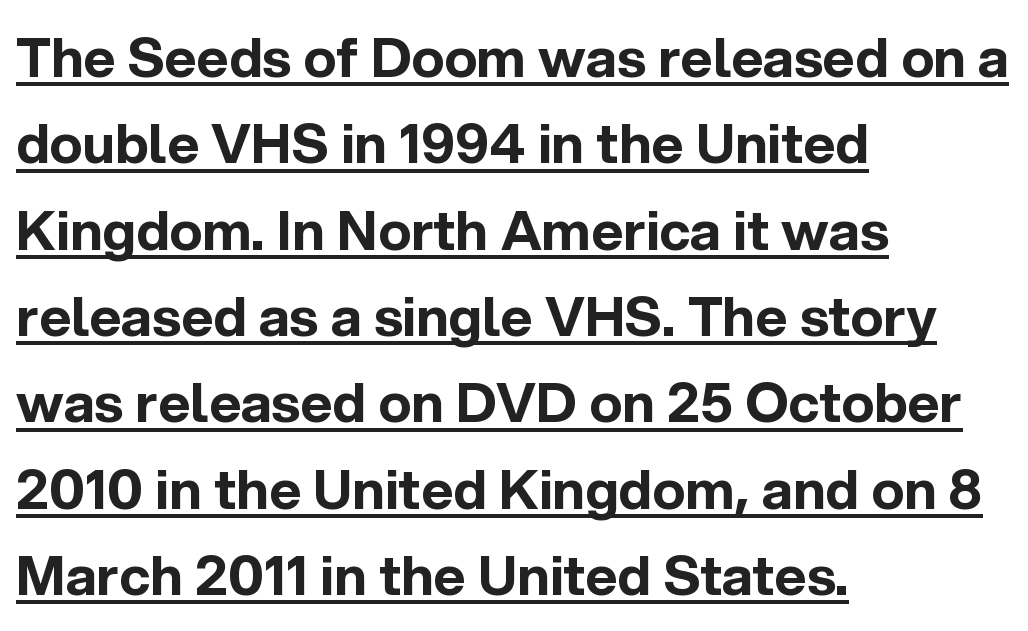
{"serif": "no", "italic": "no", "bold": "yes", "weight": "bold", "width": "normal", "x_height": "medium", "monospaced": "no", "underline": "yes", "align": "left", "line_spacing": "normal", "line_spacing_ratio": 1.57, "letter_spacing": "normal", "letter_spacing_em": 0.0, "glyph_px": 55}
